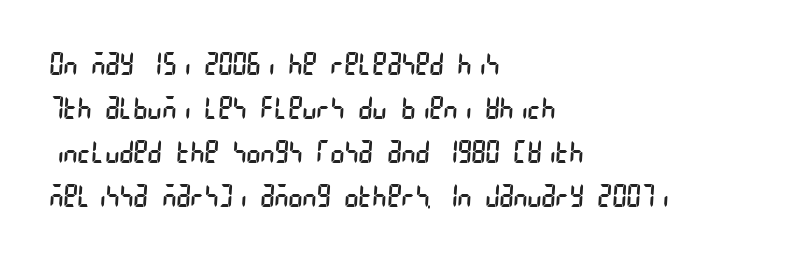
Q: Is the text bold? A: No.
Q: Is the typeface a serif or a sans-serif typeface? A: Sans-serif.
Q: Is the text underlined? A: No.
Q: How is the paragraph aligned? A: Left-aligned.
Q: Is the spacing between letters normal or unusually wide? A: Normal.
Q: Is the spacing between lines tight, normal or loose? A: Normal.
Q: Width (condensed, normal, or wide)? A: Condensed.
Q: Stroke contrast? A: Low.
Q: x-height? A: Large.
